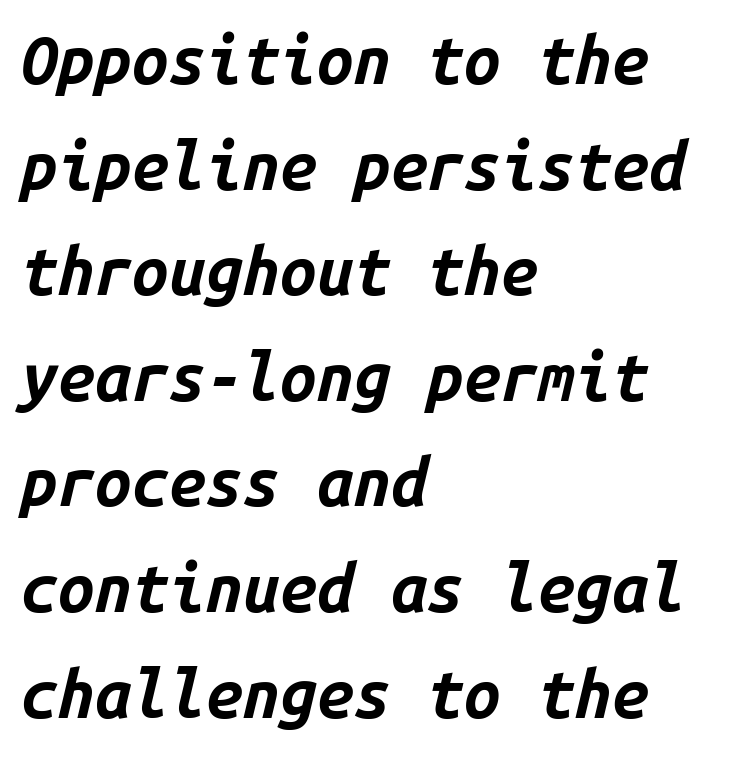
{"italic": "yes", "lean": "right", "slant_degrees": 14, "bold": "yes", "weight": "bold", "width": "normal", "stroke_contrast": "low", "x_height": "medium", "monospaced": "yes", "underline": "no", "align": "left", "line_spacing": "normal", "line_spacing_ratio": 1.6, "letter_spacing": "normal", "letter_spacing_em": 0.0, "glyph_px": 66}
